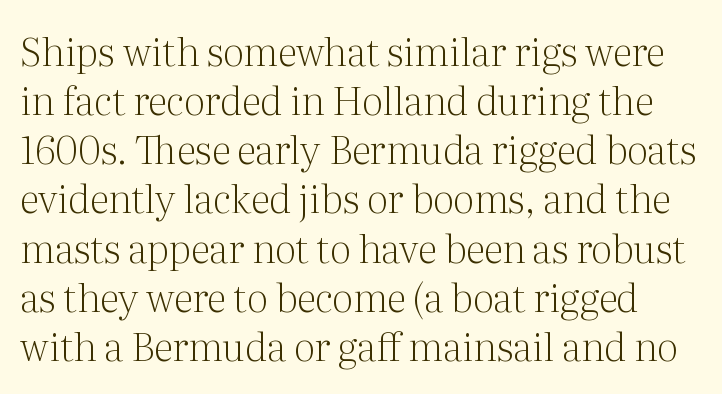
The image shows 39 px light serif type, upright; set normal line spacing (1.26x), normal letter spacing, not underlined; medium stroke contrast and a medium x-height.
